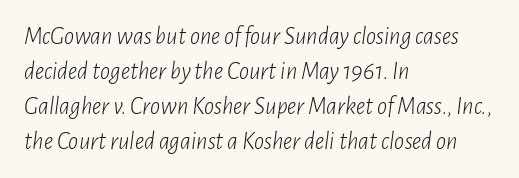
The image shows 25 px text type, italic (leaning right); set left-aligned, normal line spacing (1.4x), normal letter spacing, not underlined.
